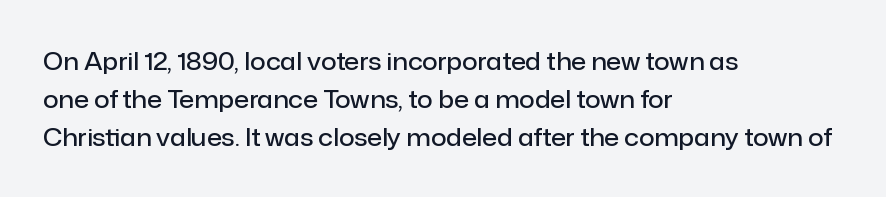
Type without underlining. The rendering keeps characters at their native spacing. It's the straight-up-and-down kind of type. Honestly, the row spacing looks completely unremarkable. One-word summary of the alignment: left. Semibold letterforms, between regular and bold.
